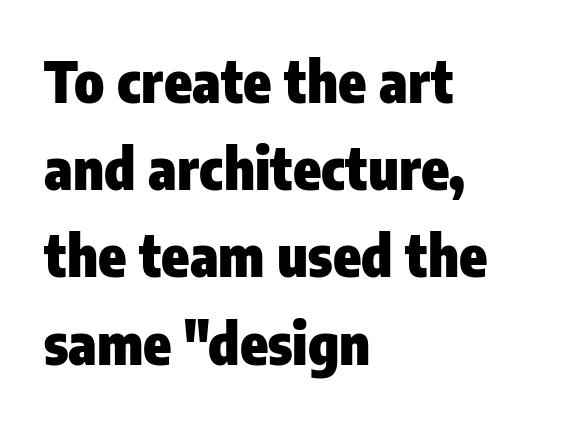
The image shows 57 px heavy, condensed sans-serif type, upright; set left-aligned, normal line spacing (1.53x), normal letter spacing, not underlined; low stroke contrast and a medium x-height.
